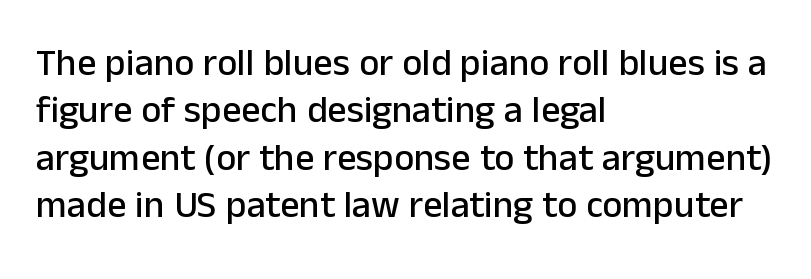
The image shows 38 px sans-serif type, upright; set left-aligned, normal line spacing (1.25x), normal letter spacing, not underlined; low stroke contrast and a medium x-height.
